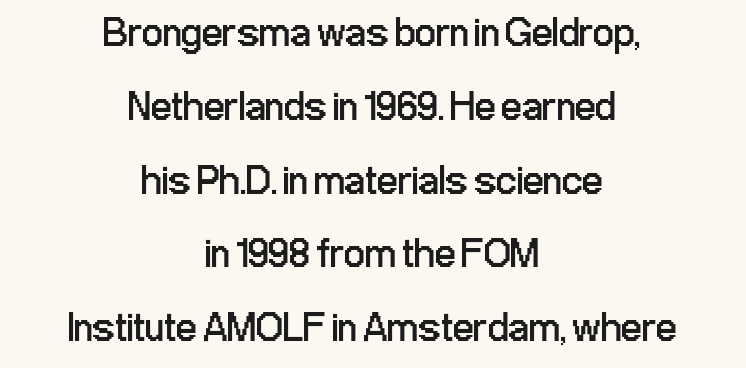
Q: Is the text bold? A: No.
Q: Is the text italic (slanted)? A: No, it is upright.
Q: Is the typeface a serif or a sans-serif typeface? A: Sans-serif.
Q: Is the text underlined? A: No.
Q: How is the paragraph aligned? A: Centered.
Q: Is the spacing between letters normal or unusually wide? A: Normal.
Q: Width (condensed, normal, or wide)? A: Condensed.
Q: Stroke contrast? A: Low.
Q: x-height? A: Medium.
Q: Monospaced? A: No.
